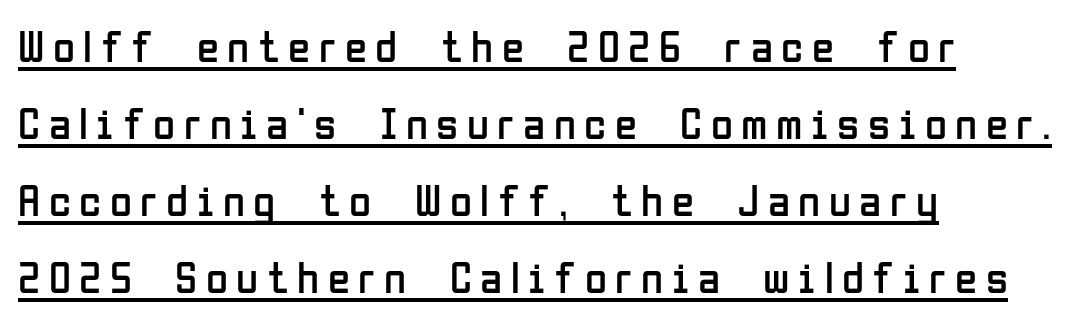
The image shows 45 px regular-weight, condensed sans-serif type, upright; set left-aligned, line spacing 1.71x, underlined; low stroke contrast and a medium x-height.
